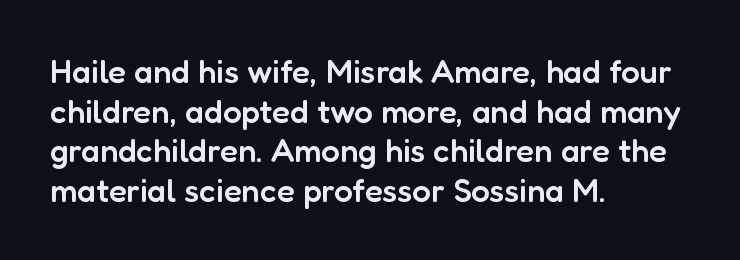
The image shows 33 px semibold sans-serif type, upright; set left-aligned, line spacing 1.2x, normal letter spacing, not underlined; low stroke contrast and a medium x-height.
